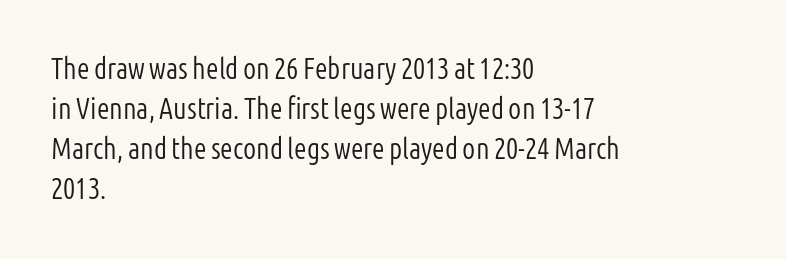
Q: Is the text bold? A: No.
Q: Is the text italic (slanted)? A: No, it is upright.
Q: Is the typeface a serif or a sans-serif typeface? A: Sans-serif.
Q: Is the text underlined? A: No.
Q: How is the paragraph aligned? A: Left-aligned.
Q: Is the spacing between letters normal or unusually wide? A: Normal.
Q: Is the spacing between lines tight, normal or loose? A: Normal.
Q: Width (condensed, normal, or wide)? A: Condensed.
Q: Stroke contrast? A: Low.
Q: x-height? A: Medium.
Q: Monospaced? A: No.
